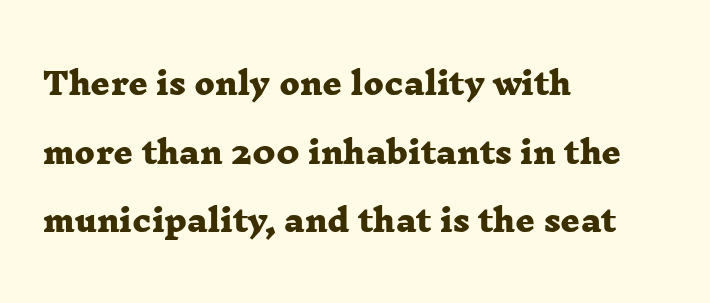
{"serif": "yes", "bold": "yes", "weight": "heavy", "width": "wide", "stroke_contrast": "low", "x_height": "medium", "monospaced": "no", "underline": "no", "align": "left", "line_spacing": "loose", "line_spacing_ratio": 2.29, "letter_spacing": "normal", "letter_spacing_em": 0.0, "glyph_px": 30}
